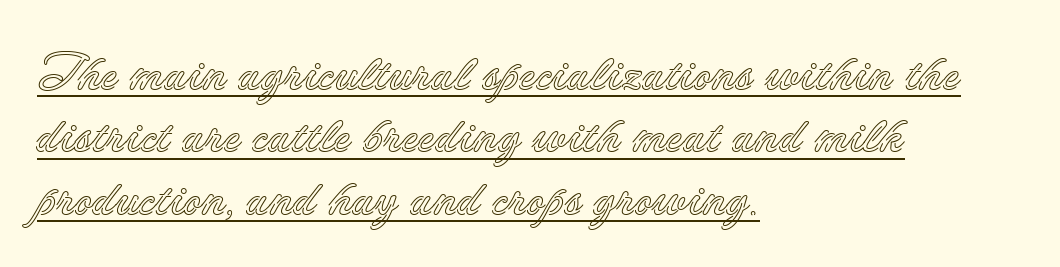
Q: Is the text italic (slanted)? A: Yes.
Q: Is the text underlined? A: Yes.
Q: How is the paragraph aligned? A: Left-aligned.
Q: Is the spacing between letters normal or unusually wide? A: Normal.
Q: Is the spacing between lines tight, normal or loose? A: Normal.
Q: Width (condensed, normal, or wide)? A: Normal.
Q: x-height? A: Small.
Q: Monospaced? A: No.
